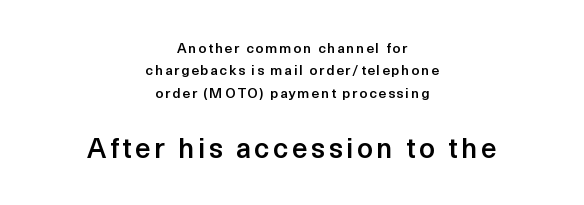
{"serif": "no", "italic": "no", "bold": "semi", "weight": "semibold", "width": "normal", "x_height": "medium", "monospaced": "no", "underline": "no", "align": "center", "line_spacing": "normal", "line_spacing_ratio": 1.59, "larger_block": "second", "size_ratio": 2.0, "glyph_px": 28}
